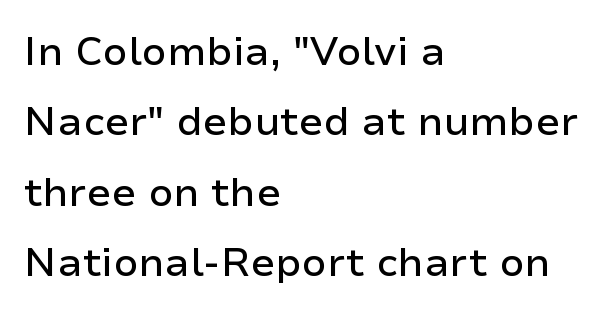
{"serif": "no", "italic": "no", "width": "normal", "stroke_contrast": "low", "x_height": "medium", "monospaced": "no", "underline": "no", "align": "left", "line_spacing_ratio": 1.76, "letter_spacing": "normal", "letter_spacing_em": 0.0, "glyph_px": 40}
